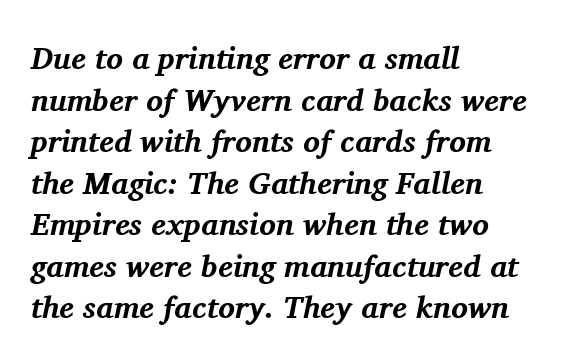
The image shows 31 px bold serif type, italic (leaning right); set left-aligned, normal line spacing (1.34x), normal letter spacing, not underlined; medium stroke contrast and a medium x-height.
